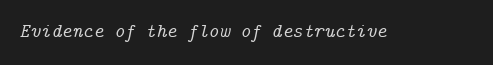
No extra tracking has been applied to these lines. Notice how the stems are inclined rather than vertical — that's the hallmark of italics. Beneath every word, the page is bare.
